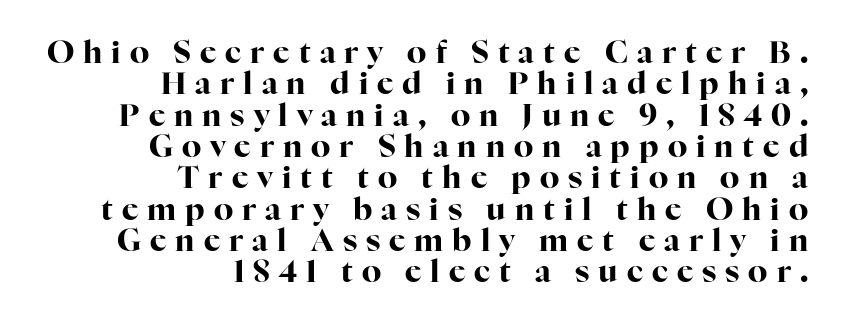
{"serif": "yes", "italic": "no", "bold": "yes", "weight": "bold", "width": "normal", "stroke_contrast": "high", "x_height": "medium", "monospaced": "no", "underline": "no", "align": "right", "line_spacing": "tight", "line_spacing_ratio": 1.01, "letter_spacing": "wide", "letter_spacing_em": 0.29, "glyph_px": 31}
